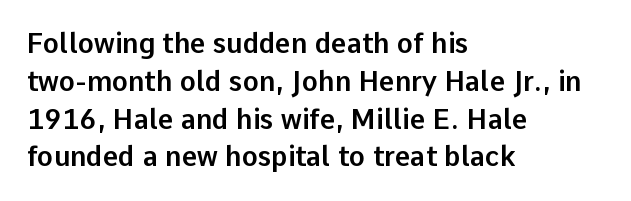
Q: Is the text italic (slanted)? A: No, it is upright.
Q: Is the text underlined? A: No.
Q: How is the paragraph aligned? A: Left-aligned.
Q: Is the spacing between letters normal or unusually wide? A: Normal.
Q: Is the spacing between lines tight, normal or loose? A: Normal.
